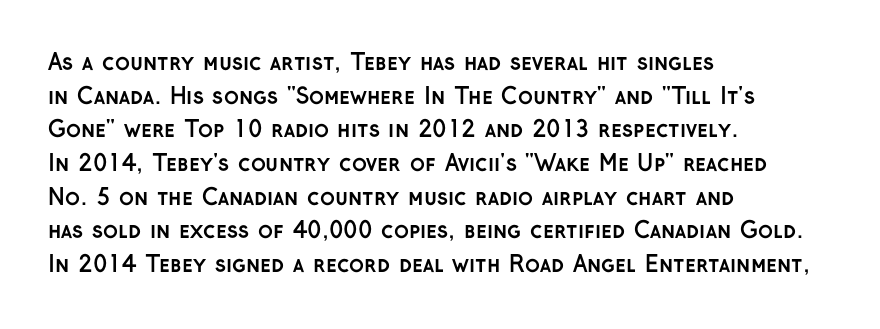
{"italic": "no", "bold": "yes", "underline": "no", "align": "left", "line_spacing": "normal", "line_spacing_ratio": 1.53, "letter_spacing": "normal", "letter_spacing_em": 0.0, "glyph_px": 22}
